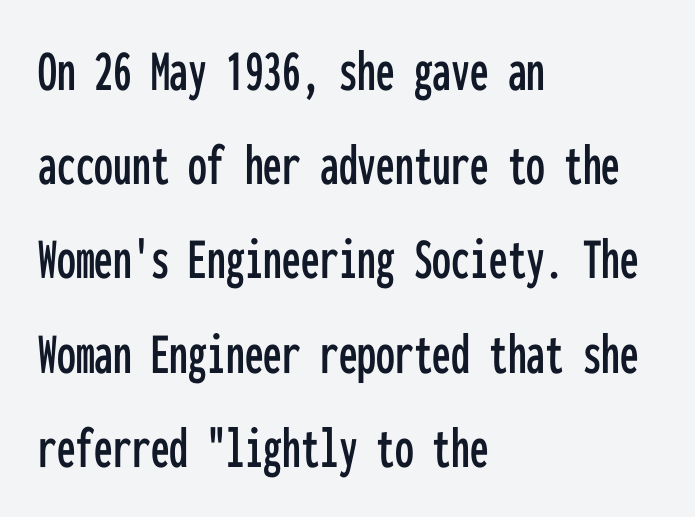
Q: Is the text italic (slanted)? A: No, it is upright.
Q: Is the typeface a serif or a sans-serif typeface? A: Sans-serif.
Q: Is the text underlined? A: No.
Q: How is the paragraph aligned? A: Left-aligned.
Q: Is the spacing between letters normal or unusually wide? A: Normal.
Q: Is the spacing between lines tight, normal or loose? A: Normal.
Q: Width (condensed, normal, or wide)? A: Condensed.
Q: Stroke contrast? A: Low.
Q: x-height? A: Medium.
Q: Monospaced? A: Yes.
